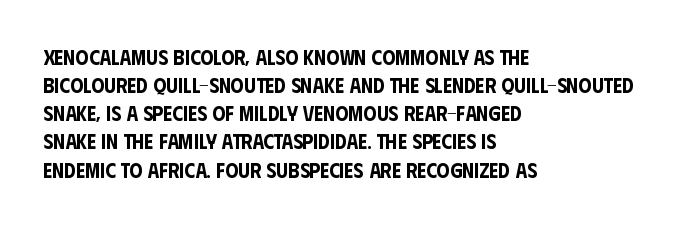
{"italic": "no", "underline": "no", "align": "left", "line_spacing": "normal", "line_spacing_ratio": 1.34, "letter_spacing": "normal", "letter_spacing_em": 0.0, "glyph_px": 21}
